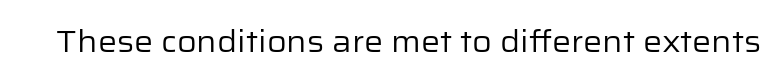
The image shows 30 px regular-weight sans-serif type, upright; set normal letter spacing, not underlined; low stroke contrast and a medium x-height.
